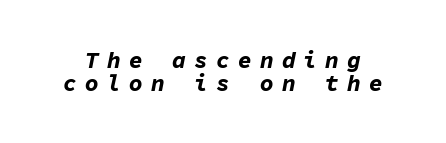
{"italic": "yes", "lean": "right", "slant_degrees": 11, "bold": "yes", "underline": "no", "line_spacing": "tight", "line_spacing_ratio": 0.99, "letter_spacing": "wide", "letter_spacing_em": 0.35, "glyph_px": 23}
